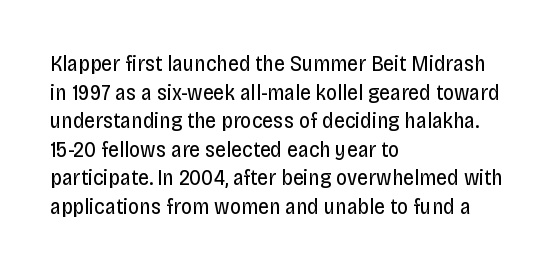
The image shows 22 px text type, upright; set left-aligned, normal line spacing (1.3x), normal letter spacing, not underlined.
